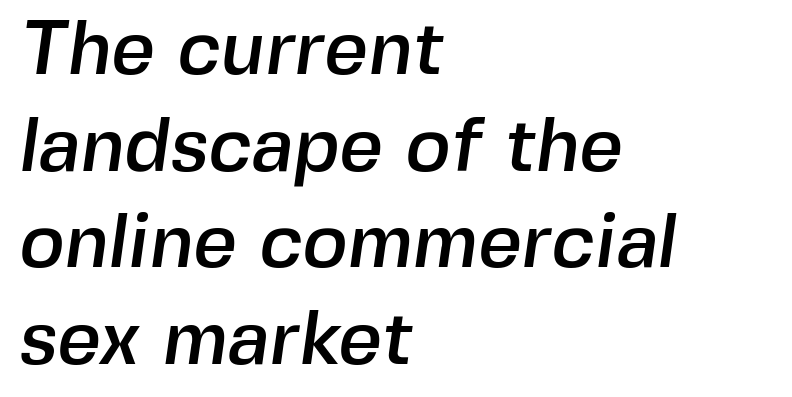
{"serif": "no", "width": "normal", "x_height": "medium", "monospaced": "no", "underline": "no", "align": "left", "line_spacing": "normal", "line_spacing_ratio": 1.27, "letter_spacing": "normal", "letter_spacing_em": 0.0, "glyph_px": 76}
